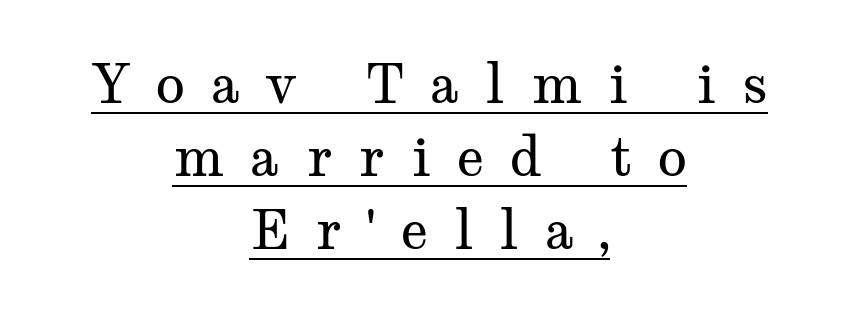
{"serif": "yes", "italic": "no", "bold": "no", "weight": "regular", "width": "wide", "stroke_contrast": "medium", "x_height": "medium", "monospaced": "no", "underline": "yes", "align": "center", "line_spacing": "normal", "line_spacing_ratio": 1.35, "letter_spacing": "wide", "letter_spacing_em": 0.48, "glyph_px": 54}
